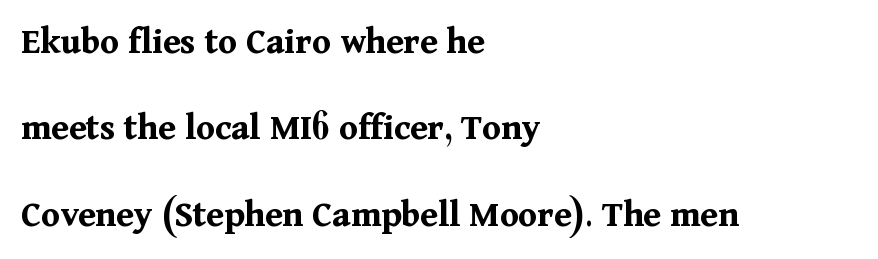
The image shows 38 px bold serif type, upright; set left-aligned, loose line spacing (2.27x), normal letter spacing, not underlined; medium stroke contrast and a medium x-height.
